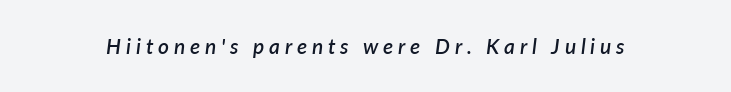
The image shows 21 px text type, italic (leaning right); set unusually wide letter spacing (+0.23 em), not underlined.
